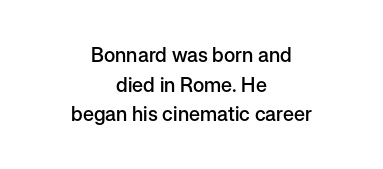
Q: Is the text bold? A: Semi-bold.
Q: Is the text italic (slanted)? A: No, it is upright.
Q: Is the text underlined? A: No.
Q: How is the paragraph aligned? A: Centered.
Q: Is the spacing between letters normal or unusually wide? A: Normal.
Q: Is the spacing between lines tight, normal or loose? A: Normal.
